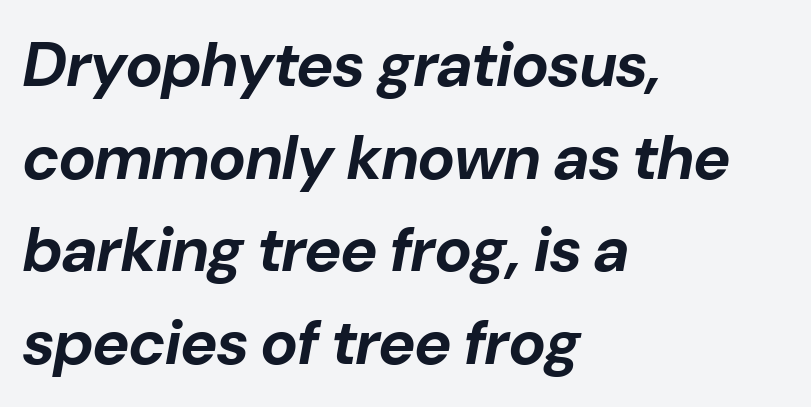
{"italic": "yes", "lean": "right", "slant_degrees": 10, "bold": "yes", "weight": "bold", "width": "normal", "stroke_contrast": "low", "x_height": "medium", "monospaced": "no", "underline": "no", "align": "left", "line_spacing": "normal", "line_spacing_ratio": 1.47, "letter_spacing": "normal", "letter_spacing_em": 0.0, "glyph_px": 63}
